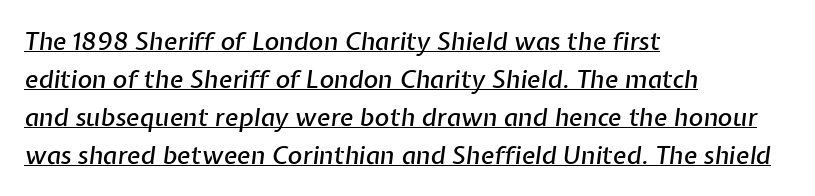
Q: Is the text italic (slanted)? A: Yes, it leans right by about 7 degrees.
Q: Is the text underlined? A: Yes.
Q: How is the paragraph aligned? A: Left-aligned.
Q: Is the spacing between letters normal or unusually wide? A: Normal.
Q: Is the spacing between lines tight, normal or loose? A: Normal.
